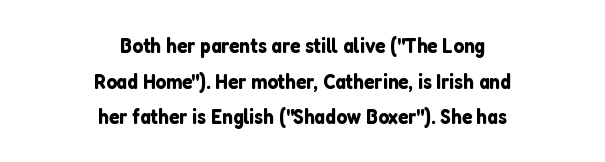
{"italic": "no", "underline": "no", "align": "center", "line_spacing": "normal", "line_spacing_ratio": 1.7, "letter_spacing": "normal", "letter_spacing_em": 0.0, "glyph_px": 21}
